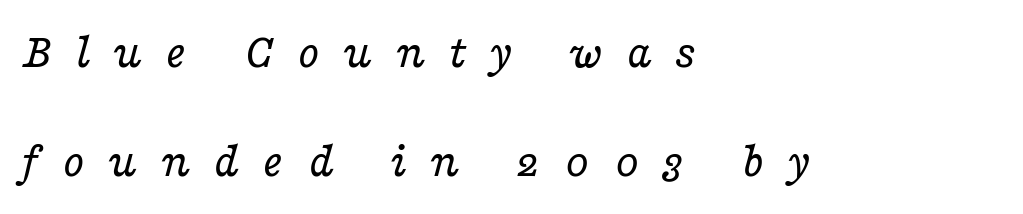
Q: Is the text bold? A: No.
Q: Is the text italic (slanted)? A: Yes, it leans right by about 16 degrees.
Q: Is the typeface a serif or a sans-serif typeface? A: Serif.
Q: Is the text underlined? A: No.
Q: How is the paragraph aligned? A: Left-aligned.
Q: Is the spacing between letters normal or unusually wide? A: Unusually wide.
Q: Is the spacing between lines tight, normal or loose? A: Loose.
Q: Width (condensed, normal, or wide)? A: Wide.
Q: Stroke contrast? A: Low.
Q: x-height? A: Medium.
Q: Monospaced? A: No.
